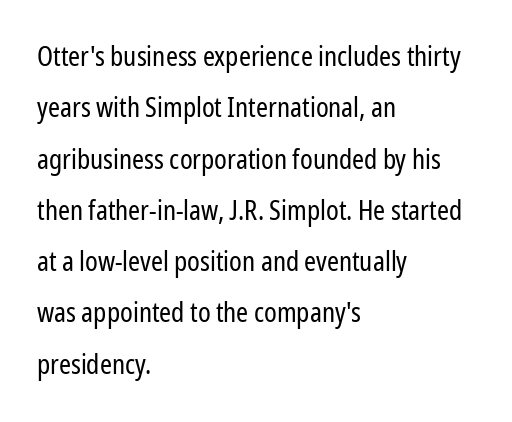
Q: Is the text bold? A: No.
Q: Is the text italic (slanted)? A: No, it is upright.
Q: Is the text underlined? A: No.
Q: How is the paragraph aligned? A: Left-aligned.
Q: Is the spacing between letters normal or unusually wide? A: Normal.
Q: Is the spacing between lines tight, normal or loose? A: Loose.
